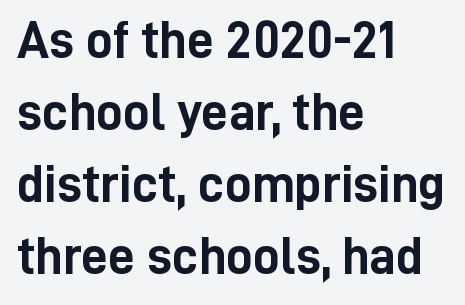
{"serif": "no", "italic": "no", "bold": "yes", "weight": "semibold", "width": "condensed", "stroke_contrast": "low", "x_height": "medium", "monospaced": "no", "underline": "no", "align": "left", "line_spacing": "normal", "line_spacing_ratio": 1.36, "letter_spacing": "normal", "letter_spacing_em": 0.0, "glyph_px": 53}
